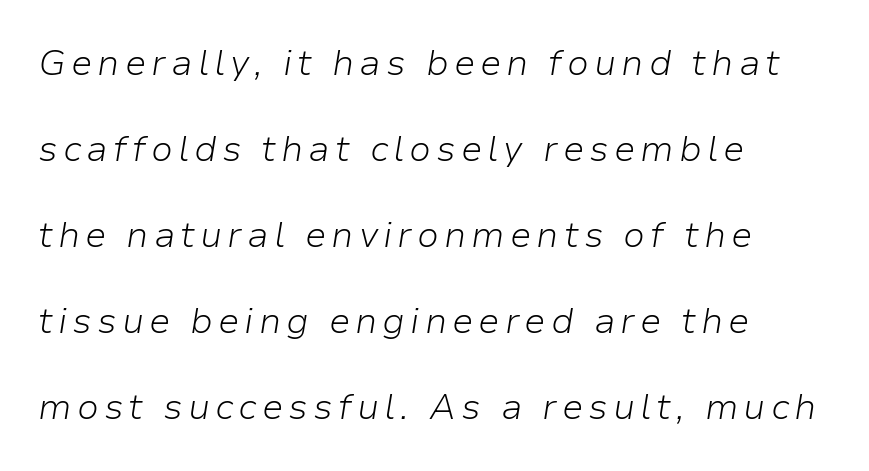
The passage shown stacks its lines with a broad gap. These lines stack with their left ends in a neat column. This sample uses an oblique cut, with every glyph tilted off the vertical. The letterforms sit at book weight or below.
